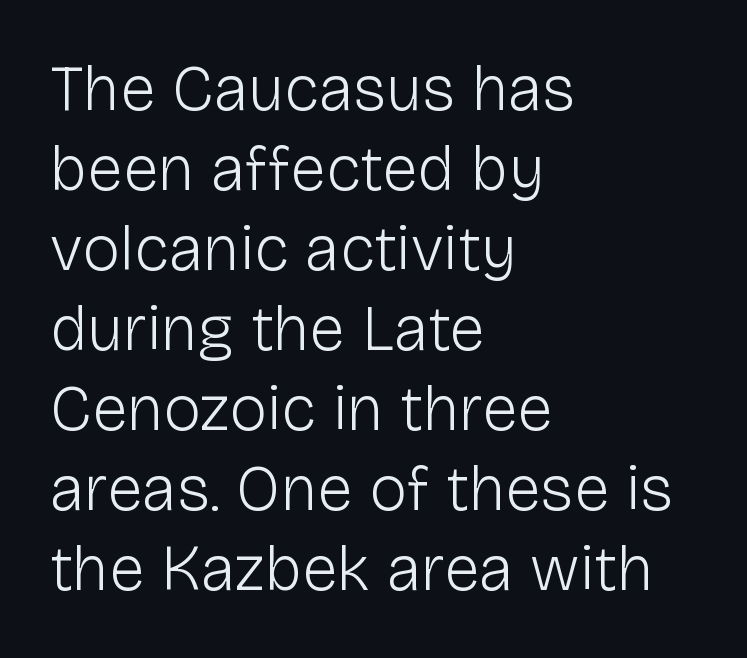
{"serif": "no", "italic": "no", "bold": "no", "weight": "light", "width": "normal", "stroke_contrast": "low", "x_height": "medium", "monospaced": "no", "underline": "no", "align": "left", "line_spacing": "normal", "line_spacing_ratio": 1.25, "letter_spacing": "normal", "letter_spacing_em": 0.0, "glyph_px": 64}
